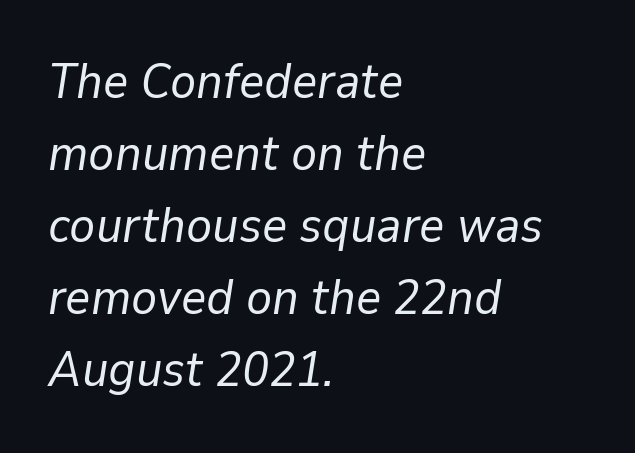
The rendering anchors every line to the left-hand side. The cut favours lightness, reaching ordinary text weight at its darkest. Unmarked baselines from the first word to the last. The lettering tilts uniformly, giving the passage an italic look. Letter spacing: default.
